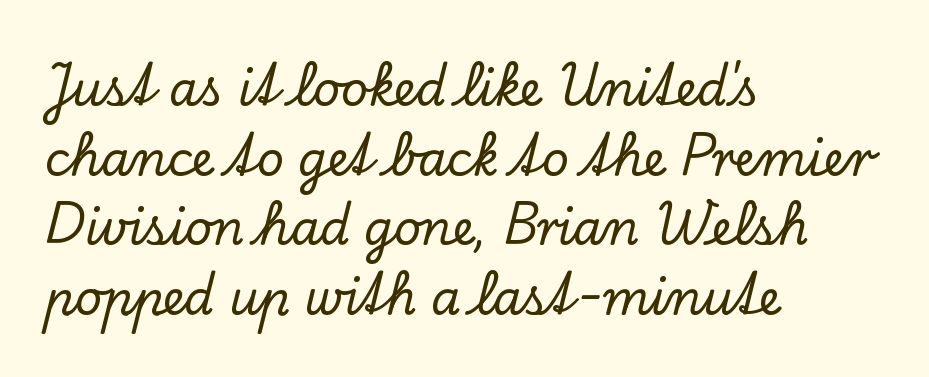
There is no visible air inserted between adjacent glyphs. Honestly, there is no underline to notice here at all. You could not count columns in this text — the font is proportionally spaced. A normal amount of white space separates one row of letters from the next. These lines stack with their left ends in a neat column.
